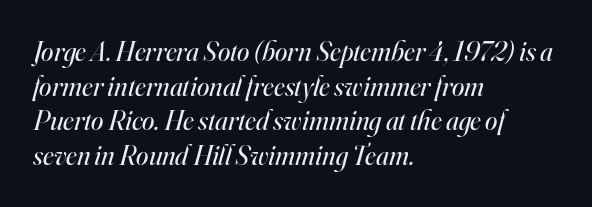
Q: Is the text bold? A: No.
Q: Is the text italic (slanted)? A: Yes, it leans right by about 16 degrees.
Q: Is the typeface a serif or a sans-serif typeface? A: Serif.
Q: Is the text underlined? A: No.
Q: How is the paragraph aligned? A: Left-aligned.
Q: Is the spacing between letters normal or unusually wide? A: Normal.
Q: Width (condensed, normal, or wide)? A: Normal.
Q: Stroke contrast? A: High.
Q: x-height? A: Small.
Q: Monospaced? A: No.
